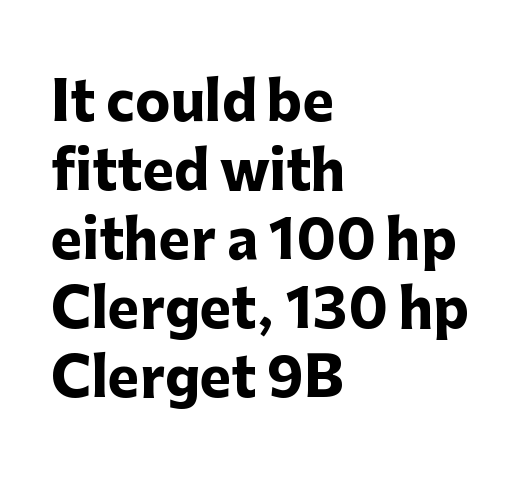
{"serif": "no", "italic": "no", "bold": "yes", "weight": "heavy", "width": "normal", "stroke_contrast": "low", "x_height": "medium", "monospaced": "no", "underline": "no", "align": "left", "line_spacing": "normal", "line_spacing_ratio": 1.3, "letter_spacing": "normal", "letter_spacing_em": 0.0, "glyph_px": 53}
